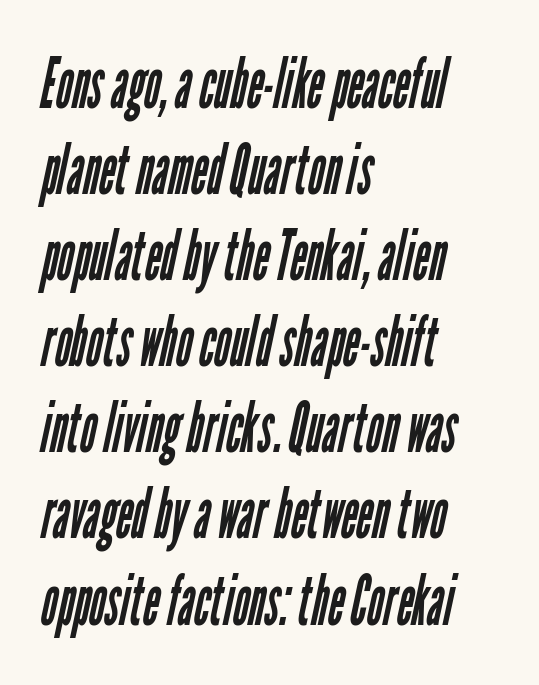
Q: Is the text bold? A: No.
Q: Is the typeface a serif or a sans-serif typeface? A: Sans-serif.
Q: Is the text underlined? A: No.
Q: How is the paragraph aligned? A: Left-aligned.
Q: Is the spacing between letters normal or unusually wide? A: Normal.
Q: Width (condensed, normal, or wide)? A: Condensed.
Q: Stroke contrast? A: Low.
Q: x-height? A: Medium.
Q: Monospaced? A: No.
